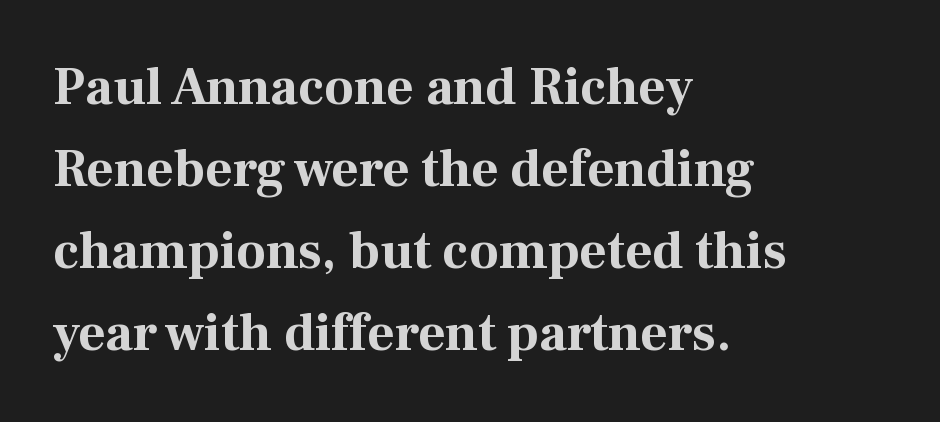
The image shows 53 px bold serif type, upright; set left-aligned, normal line spacing (1.55x), normal letter spacing, not underlined; medium stroke contrast and a medium x-height.
